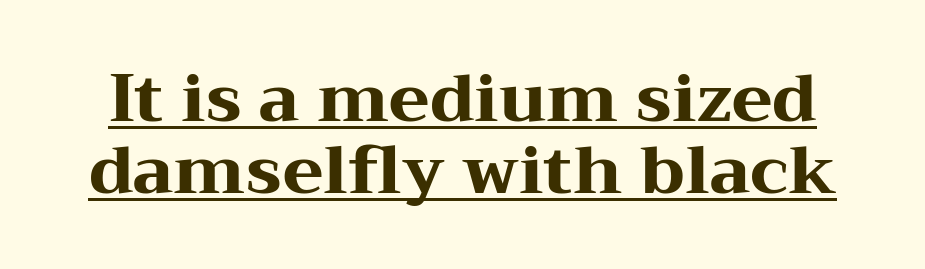
You'd pick this weight for a headline — it's a proper bold. Ordinary non-slanted type is in use. Check the space under the baseline: a stroke is drawn there. How would I describe the line gaps? Narrow and economical. These lines are composed in type with serifs.
